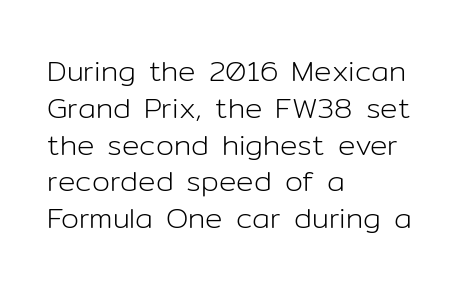
Q: Is the text bold? A: No.
Q: Is the text italic (slanted)? A: No, it is upright.
Q: Is the typeface a serif or a sans-serif typeface? A: Sans-serif.
Q: Is the text underlined? A: No.
Q: How is the paragraph aligned? A: Left-aligned.
Q: Is the spacing between letters normal or unusually wide? A: Normal.
Q: Is the spacing between lines tight, normal or loose? A: Normal.
Q: Width (condensed, normal, or wide)? A: Normal.
Q: Stroke contrast? A: Low.
Q: x-height? A: Medium.
Q: Monospaced? A: No.
